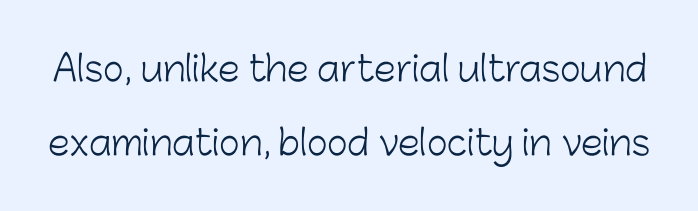
The image shows 35 px light sans-serif type, upright; set loose line spacing (2.12x), normal letter spacing, not underlined; low stroke contrast and a medium x-height.
